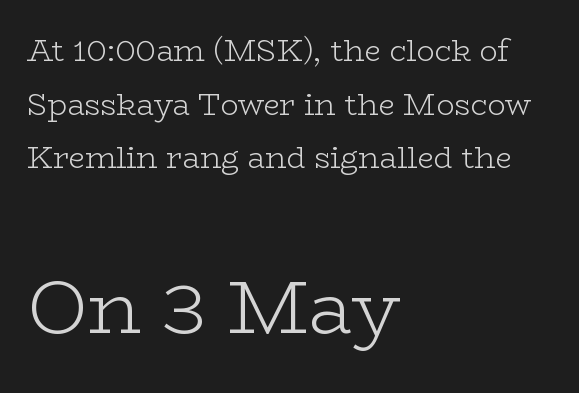
The image shows 75 px light, wide serif type, upright; set left-aligned, line spacing 1.79x, normal letter spacing, not underlined; the second (bottom) block is 2.5x larger; low stroke contrast and a medium x-height.
